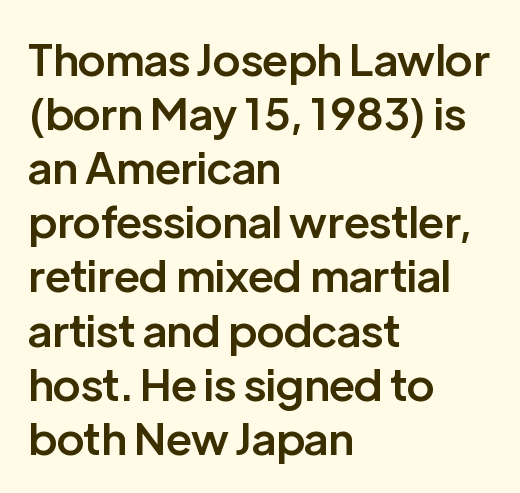
{"serif": "no", "italic": "no", "bold": "semi", "weight": "semibold", "width": "normal", "stroke_contrast": "low", "x_height": "medium", "monospaced": "no", "underline": "no", "align": "left", "line_spacing_ratio": 1.23, "letter_spacing": "normal", "letter_spacing_em": 0.0, "glyph_px": 44}
